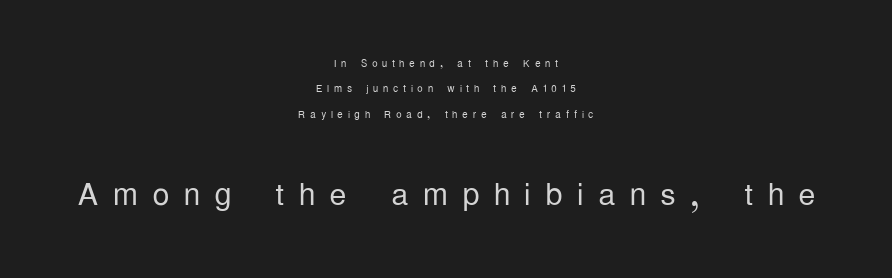
Honestly, the letter spacing is so wide it's the main thing you notice. The space directly below the letters is spotless. Spacing verdict: proportional, widths tailored to each character. What kind of face is this? One without serifs — a sans.
